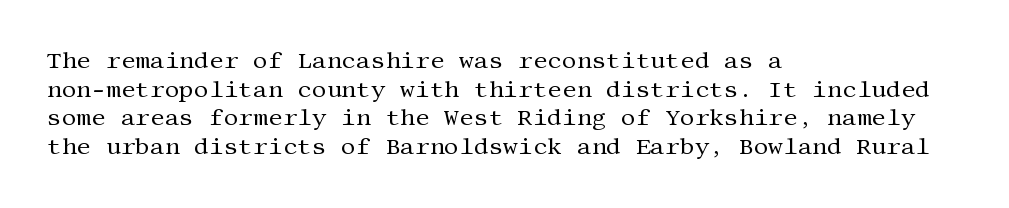
The lines sit at an ordinary, default distance from one another. The text block is weighted toward the left margin, trailing off unevenly rightward. Tracking value appears to be zero — textbook default spacing. Has an underline been added? It has not. Stroke mass is kept to a normal reading level or below.
